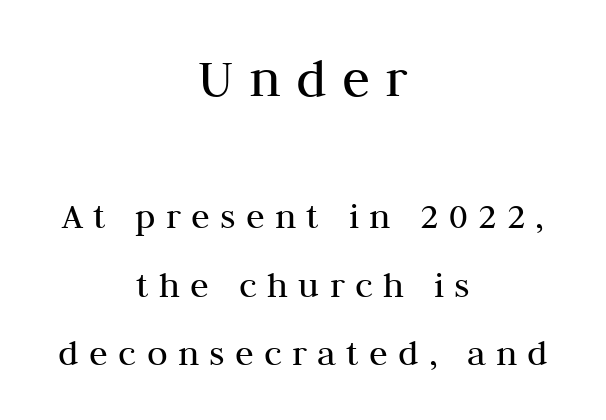
Q: Is the text bold? A: No.
Q: Is the text italic (slanted)? A: No, it is upright.
Q: Is the typeface a serif or a sans-serif typeface? A: Serif.
Q: Is the text underlined? A: No.
Q: How is the paragraph aligned? A: Centered.
Q: Is the spacing between letters normal or unusually wide? A: Unusually wide.
Q: Which block of text is set in a larger size, the first (top) or the second (bottom)? A: The first (top) one.
Q: Width (condensed, normal, or wide)? A: Normal.
Q: Stroke contrast? A: Medium.
Q: x-height? A: Medium.
Q: Monospaced? A: No.
